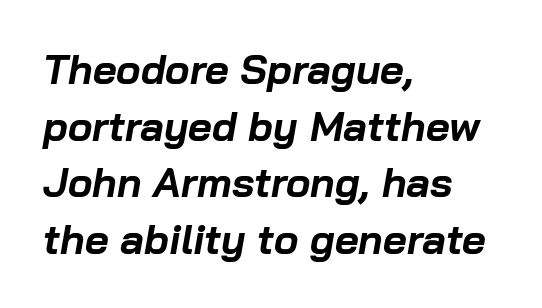
{"italic": "yes", "lean": "right", "slant_degrees": 10, "bold": "yes", "weight": "bold", "width": "normal", "stroke_contrast": "low", "x_height": "medium", "monospaced": "no", "underline": "no", "align": "left", "line_spacing": "normal", "line_spacing_ratio": 1.38, "letter_spacing": "normal", "letter_spacing_em": 0.0, "glyph_px": 41}
